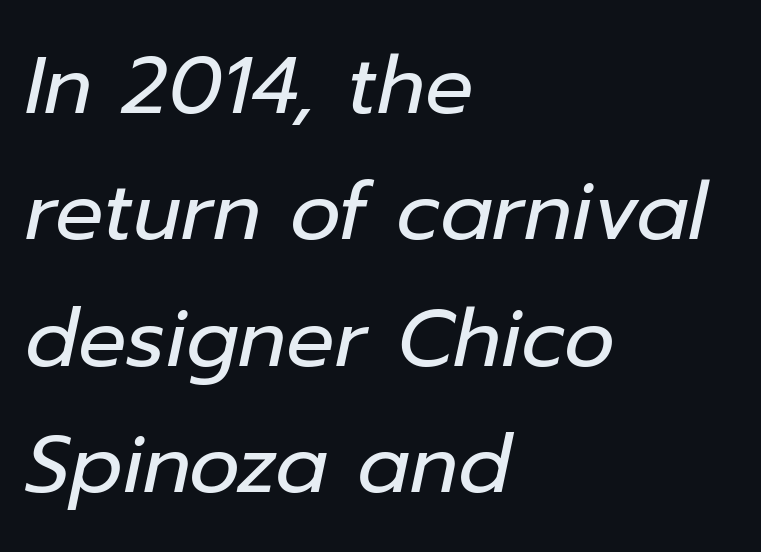
Q: Is the text bold? A: No.
Q: Is the text italic (slanted)? A: Yes, it leans right by about 12 degrees.
Q: Is the text underlined? A: No.
Q: How is the paragraph aligned? A: Left-aligned.
Q: Is the spacing between letters normal or unusually wide? A: Normal.
Q: Is the spacing between lines tight, normal or loose? A: Normal.
Q: Width (condensed, normal, or wide)? A: Normal.
Q: Stroke contrast? A: Low.
Q: x-height? A: Medium.
Q: Monospaced? A: No.
